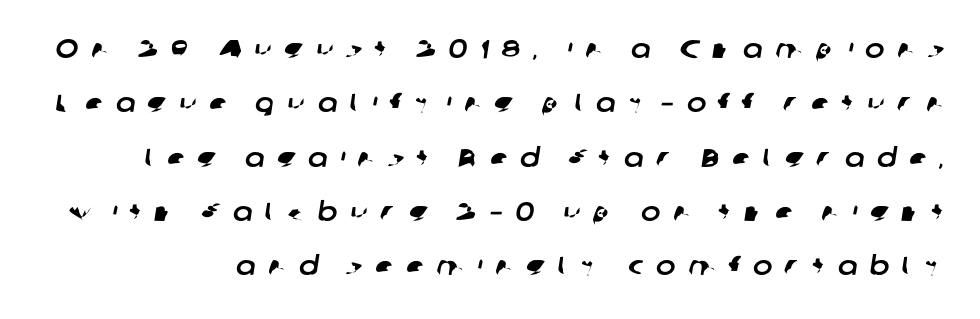
In terms of letterspacing, this is a distinctly airy, spread setting. Does the leading feel generous? Absolutely, it's lavish. Rule under the text: the space is simply empty.
